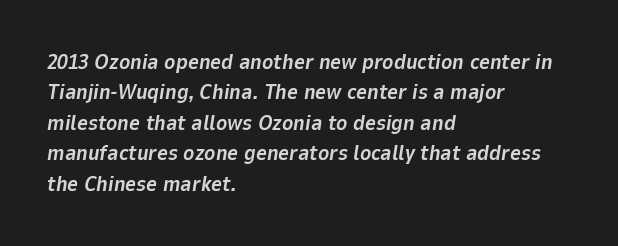
{"italic": "yes", "lean": "right", "slant_degrees": 9, "bold": "yes", "underline": "no", "align": "left", "line_spacing": "normal", "line_spacing_ratio": 1.45, "letter_spacing": "normal", "letter_spacing_em": 0.0, "glyph_px": 21}
